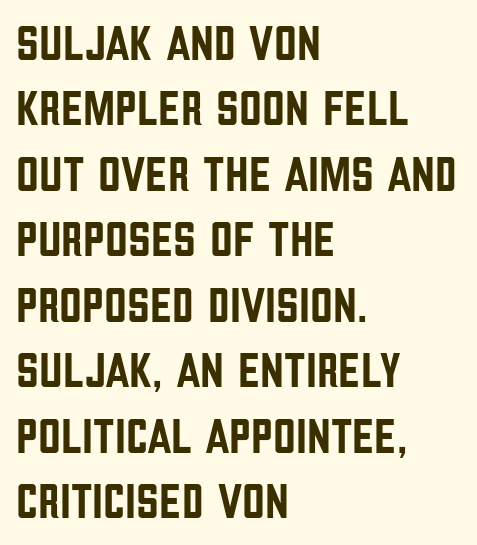
Underline: absent. The rendering keeps characters at their native spacing. The ragged edge is on the right, which tells us the setting is flush left. Regarding leading, the lines here are spaced in the standard way. Here the designer chose a conventional face with non-uniform glyph widths.
